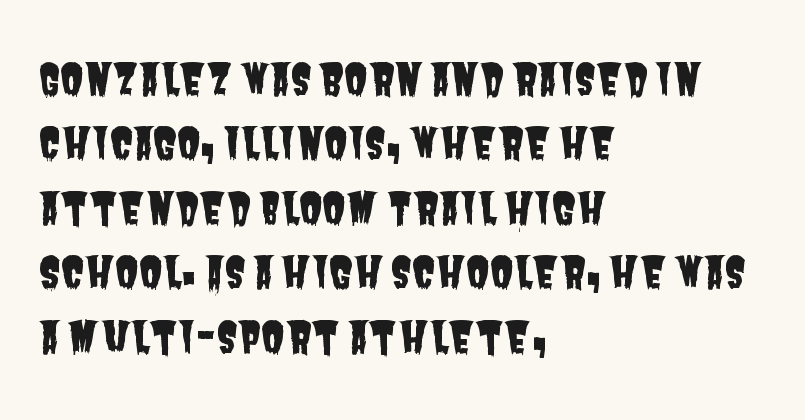
Whoever set this chose a conventional vertical rhythm. The face used here is a sans, in the tradition of grotesques and geometrics. The letters sit at their default tracking, neither squeezed nor spread. Visually the block forms a straight wall on the left and a jagged coastline on the right. The rendering uses natural spacing where letterforms have individual widths. Decoration check: the copy has no underline.
